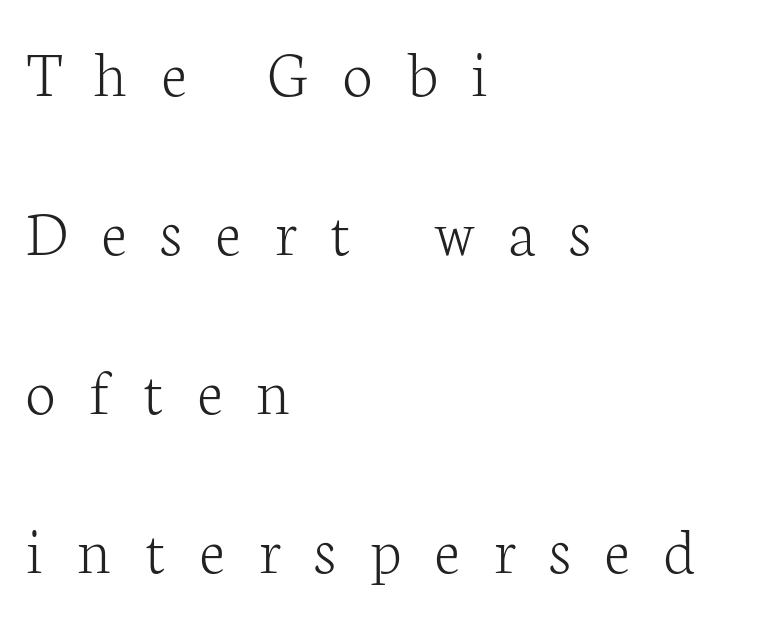
{"serif": "yes", "italic": "no", "bold": "no", "weight": "light", "width": "normal", "stroke_contrast": "low", "x_height": "medium", "monospaced": "no", "underline": "no", "align": "left", "line_spacing": "loose", "line_spacing_ratio": 2.34, "letter_spacing": "wide", "letter_spacing_em": 0.5, "glyph_px": 68}
